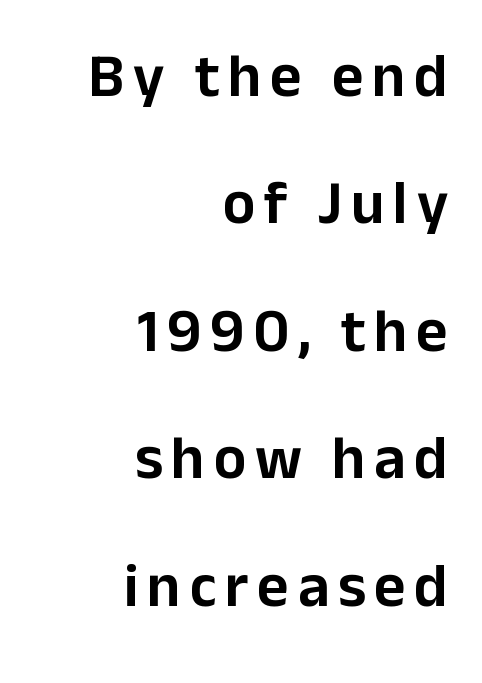
The image shows 61 px sans-serif type, upright; set right-aligned, loose line spacing (2.09x), not underlined; low stroke contrast and a medium x-height.
